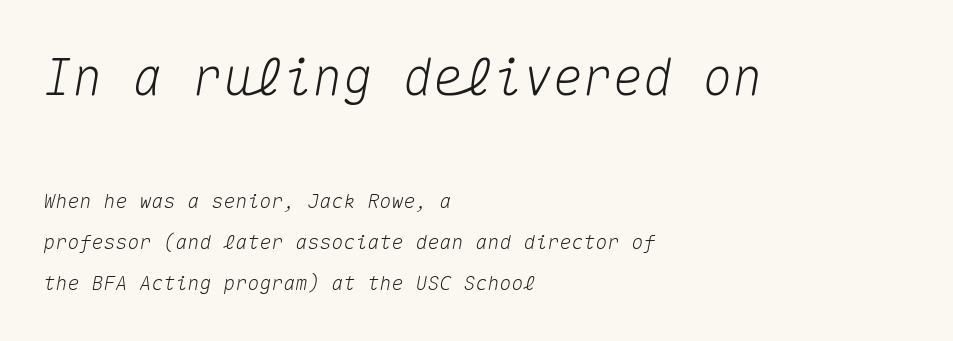
The image shows 50 px text type, italic (leaning right), monospaced; set left-aligned, loose line spacing (2.06x), normal letter spacing, not underlined; the first (top) block is 2.5x larger; medium stroke contrast and a medium x-height.
